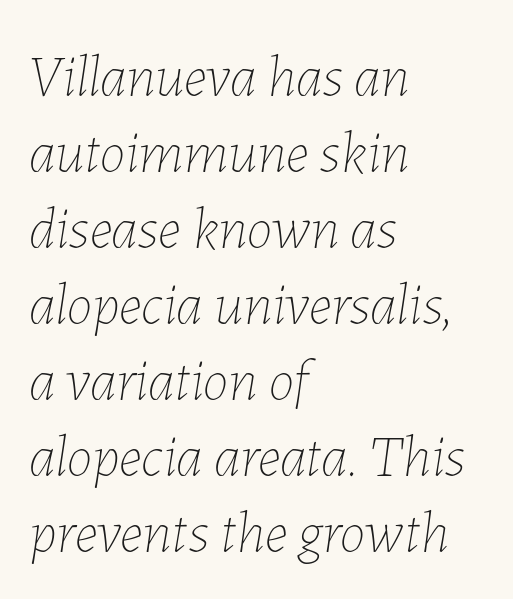
Q: Is the text bold? A: No.
Q: Is the text italic (slanted)? A: Yes, it leans right by about 7 degrees.
Q: Is the text underlined? A: No.
Q: How is the paragraph aligned? A: Left-aligned.
Q: Is the spacing between letters normal or unusually wide? A: Normal.
Q: Is the spacing between lines tight, normal or loose? A: Normal.
Q: Width (condensed, normal, or wide)? A: Normal.
Q: Stroke contrast? A: Low.
Q: x-height? A: Medium.
Q: Monospaced? A: No.
